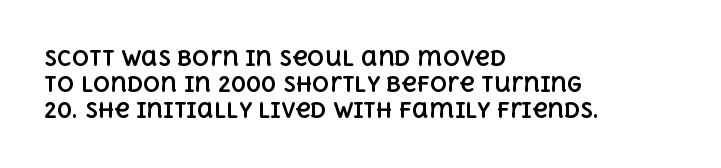
The image shows 21 px bold type, upright; set left-aligned, line spacing 1.23x, normal letter spacing, not underlined.
